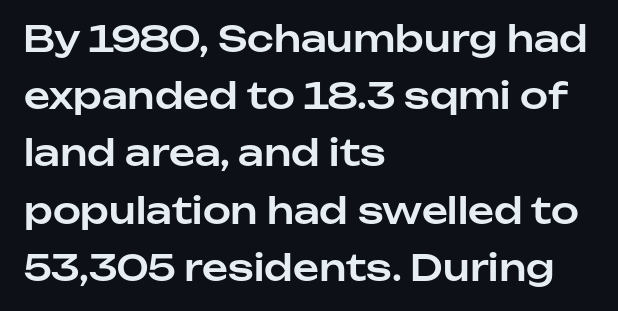
Q: Is the text italic (slanted)? A: No, it is upright.
Q: Is the typeface a serif or a sans-serif typeface? A: Sans-serif.
Q: Is the text underlined? A: No.
Q: How is the paragraph aligned? A: Left-aligned.
Q: Is the spacing between letters normal or unusually wide? A: Normal.
Q: Is the spacing between lines tight, normal or loose? A: Normal.
Q: Width (condensed, normal, or wide)? A: Normal.
Q: Stroke contrast? A: Low.
Q: x-height? A: Medium.
Q: Monospaced? A: No.
